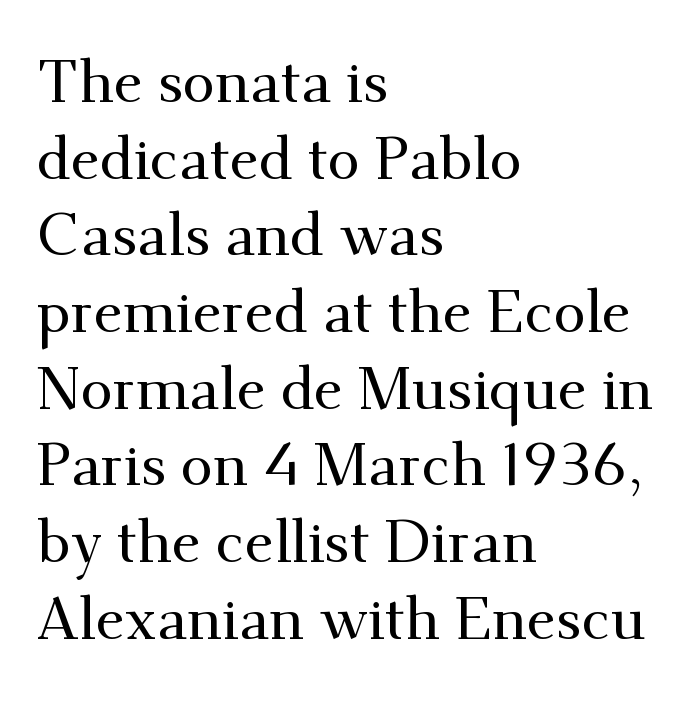
Q: Is the text italic (slanted)? A: No, it is upright.
Q: Is the typeface a serif or a sans-serif typeface? A: Serif.
Q: Is the text underlined? A: No.
Q: How is the paragraph aligned? A: Left-aligned.
Q: Is the spacing between letters normal or unusually wide? A: Normal.
Q: Is the spacing between lines tight, normal or loose? A: Normal.
Q: Width (condensed, normal, or wide)? A: Normal.
Q: Stroke contrast? A: Medium.
Q: x-height? A: Small.
Q: Monospaced? A: No.
